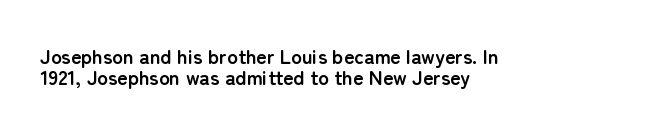
Compared with a centered layout, this one pins lines to the left instead. Anything drawn beneath the words? Only blank space. The font's upright variant was chosen for this text. Baseline-to-baseline distance is barely more than the letter height.
